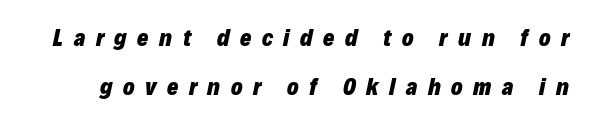
Caption: expanded tracking, letters set apart. Students, observe: this is what heavily led, spacious text looks like. A bare baseline throughout the passage. It's the slanting kind of type.
